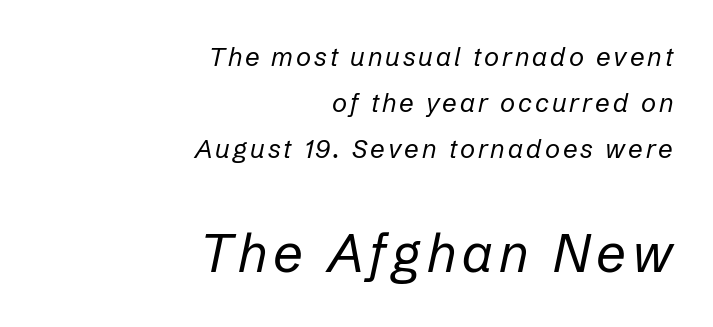
The paragraph shown leans on its right margin. Nobody drew a line under any word here. Note the varied advance widths — an 'i' is clearly narrower than an 'm'. Bigger letters appear in the bottom chunk; the top chunk is reduced. These lines were composed using italics.
